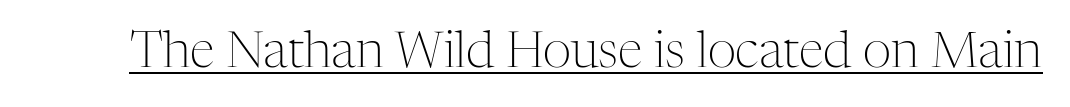
Q: Is the text bold? A: No.
Q: Is the text italic (slanted)? A: No, it is upright.
Q: Is the typeface a serif or a sans-serif typeface? A: Serif.
Q: Is the text underlined? A: Yes.
Q: Is the spacing between letters normal or unusually wide? A: Normal.
Q: Width (condensed, normal, or wide)? A: Normal.
Q: Stroke contrast? A: Medium.
Q: x-height? A: Medium.
Q: Monospaced? A: No.
